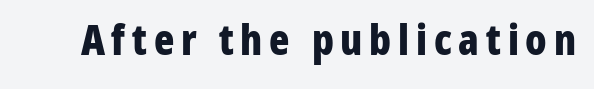
{"serif": "no", "italic": "no", "bold": "yes", "weight": "bold", "width": "condensed", "stroke_contrast": "low", "x_height": "medium", "monospaced": "no", "underline": "no", "glyph_px": 42}
